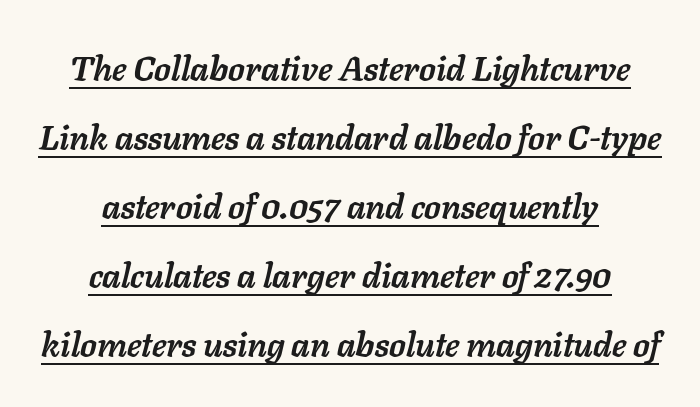
The image shows 34 px semibold type, italic (leaning right); set centered, loose line spacing (2.03x), normal letter spacing, underlined; low stroke contrast and a medium x-height.
